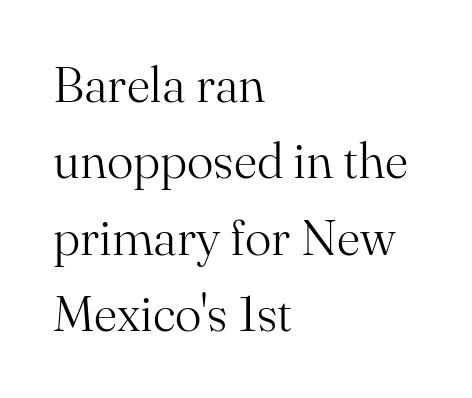
{"serif": "yes", "italic": "no", "bold": "no", "weight": "light", "width": "normal", "stroke_contrast": "medium", "x_height": "small", "monospaced": "no", "underline": "no", "align": "left", "line_spacing": "normal", "line_spacing_ratio": 1.53, "letter_spacing": "normal", "letter_spacing_em": 0.0, "glyph_px": 50}
